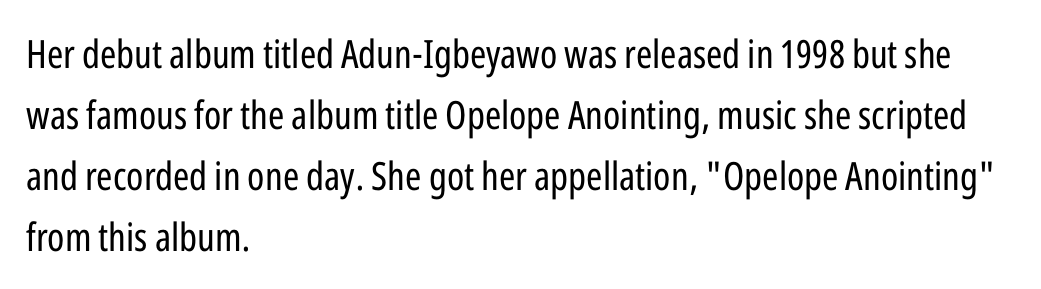
Q: Is the text bold? A: No.
Q: Is the text italic (slanted)? A: No, it is upright.
Q: Is the typeface a serif or a sans-serif typeface? A: Sans-serif.
Q: Is the text underlined? A: No.
Q: How is the paragraph aligned? A: Left-aligned.
Q: Is the spacing between letters normal or unusually wide? A: Normal.
Q: Is the spacing between lines tight, normal or loose? A: Normal.
Q: Width (condensed, normal, or wide)? A: Condensed.
Q: Stroke contrast? A: Low.
Q: x-height? A: Medium.
Q: Monospaced? A: No.
